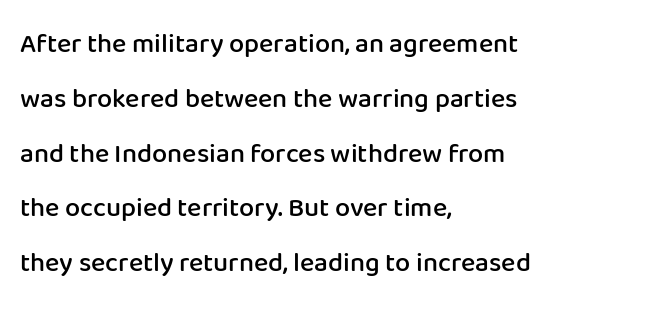
Q: Is the text bold? A: Semi-bold.
Q: Is the text italic (slanted)? A: No, it is upright.
Q: Is the text underlined? A: No.
Q: How is the paragraph aligned? A: Left-aligned.
Q: Is the spacing between letters normal or unusually wide? A: Normal.
Q: Is the spacing between lines tight, normal or loose? A: Loose.
